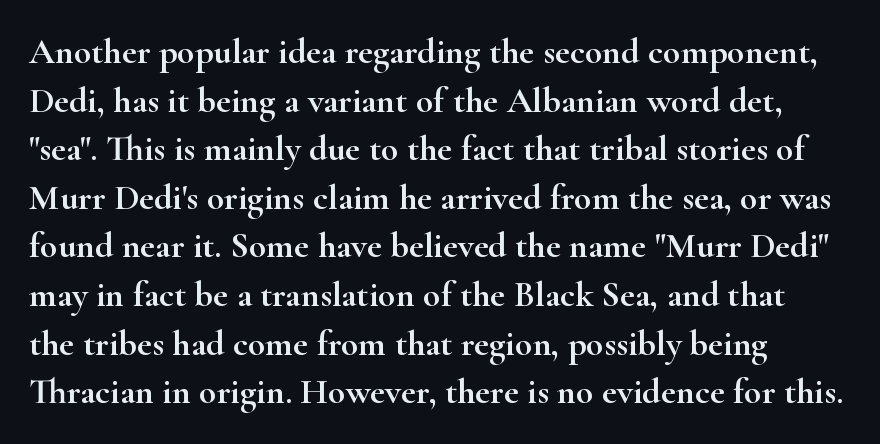
Q: Is the text italic (slanted)? A: No, it is upright.
Q: Is the typeface a serif or a sans-serif typeface? A: Serif.
Q: Is the text underlined? A: No.
Q: How is the paragraph aligned? A: Left-aligned.
Q: Is the spacing between letters normal or unusually wide? A: Normal.
Q: Is the spacing between lines tight, normal or loose? A: Normal.
Q: Width (condensed, normal, or wide)? A: Wide.
Q: Stroke contrast? A: High.
Q: x-height? A: Small.
Q: Monospaced? A: No.
